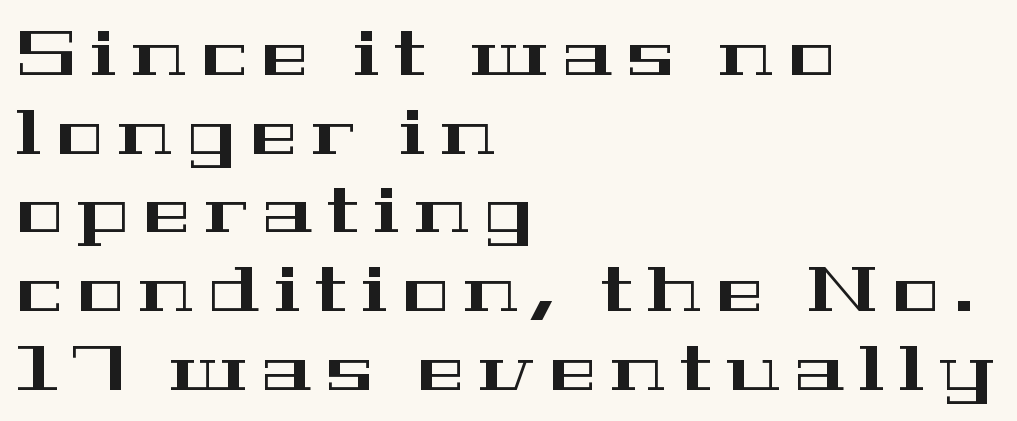
The image shows 63 px wide serif type, upright; set left-aligned, normal line spacing (1.25x), unusually wide letter spacing (+0.23 em), not underlined; high stroke contrast and a medium x-height.
